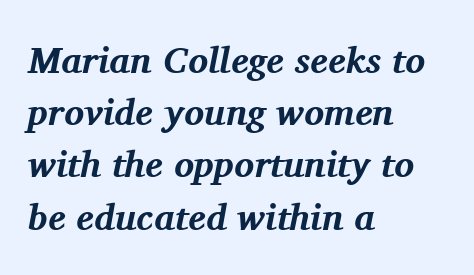
The image shows 37 px bold serif type, italic (leaning right); set left-aligned, normal line spacing (1.41x), normal letter spacing, not underlined; medium stroke contrast and a medium x-height.
